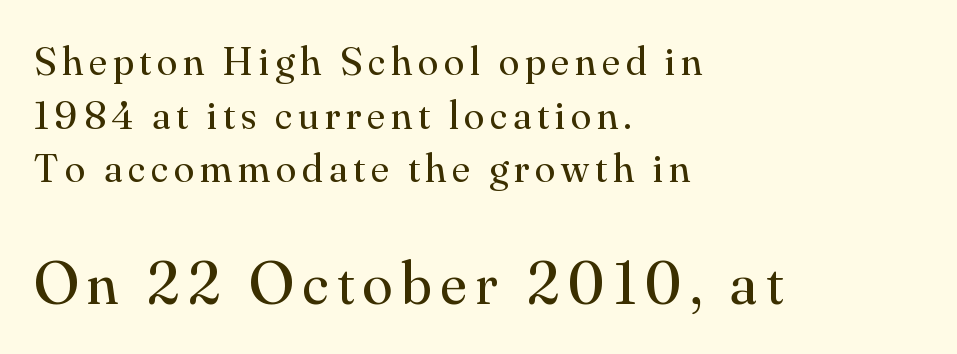
The image shows 61 px regular-weight serif type, upright; set left-aligned, normal line spacing (1.31x), not underlined; the second (bottom) block is 1.49x larger; medium stroke contrast and a small x-height.
